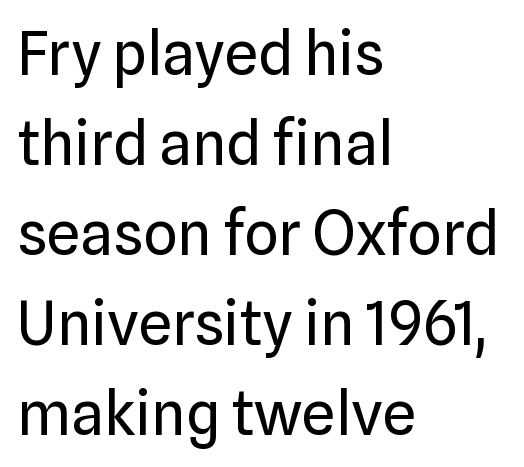
Weight: not bold — regular or lighter. Is the block centered? No — it sits flush against the left margin. These lines were composed using upright roman letters. In terms of leading, this rendering sits right in the middle. The zone under the glyphs is completely vacant. Look at the bottom of the vertical strokes: they stop flat, with no serifs.
